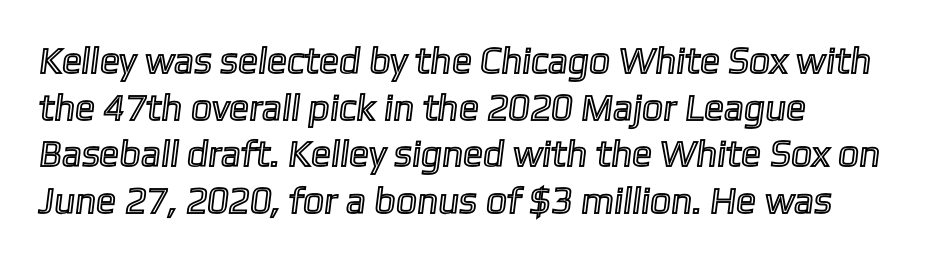
The image shows 37 px text type; set left-aligned, normal line spacing (1.26x), normal letter spacing, not underlined; a medium x-height.
